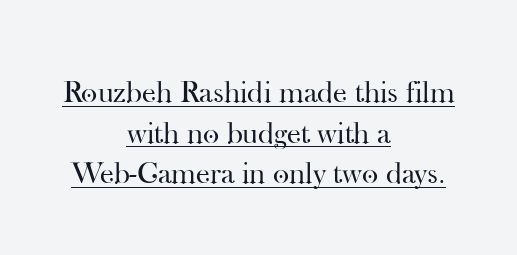
{"serif": "yes", "italic": "no", "bold": "no", "weight": "regular", "width": "normal", "stroke_contrast": "high", "x_height": "small", "monospaced": "no", "underline": "yes", "align": "center", "line_spacing": "normal", "line_spacing_ratio": 1.31, "letter_spacing": "normal", "letter_spacing_em": 0.0, "glyph_px": 31}
